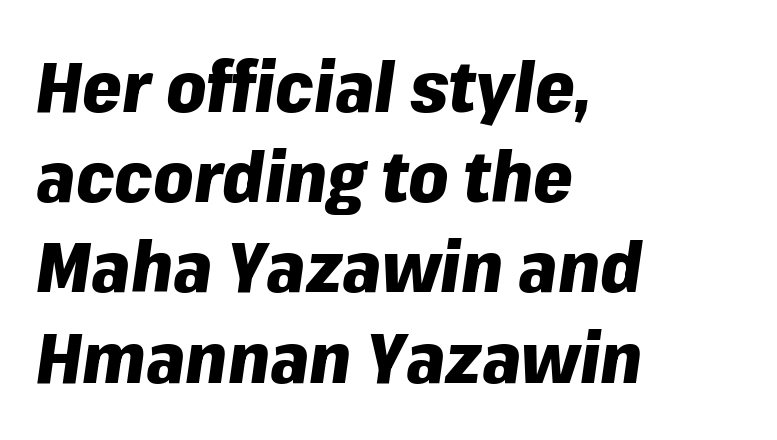
The image shows 71 px heavy type, italic (leaning right); set left-aligned, normal line spacing (1.27x), normal letter spacing, not underlined; low stroke contrast and a medium x-height.
